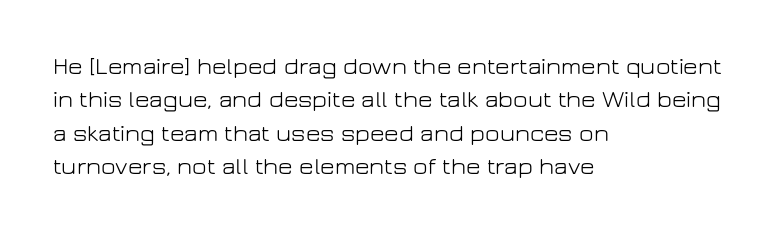
{"italic": "no", "bold": "no", "underline": "no", "align": "left", "line_spacing": "normal", "line_spacing_ratio": 1.34, "letter_spacing": "normal", "letter_spacing_em": 0.0, "glyph_px": 25}
